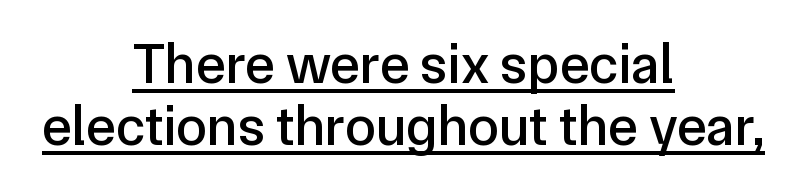
{"serif": "no", "italic": "no", "width": "normal", "stroke_contrast": "low", "x_height": "medium", "monospaced": "no", "underline": "yes", "align": "center", "line_spacing": "tight", "line_spacing_ratio": 1.1, "letter_spacing": "normal", "letter_spacing_em": 0.0, "glyph_px": 56}
